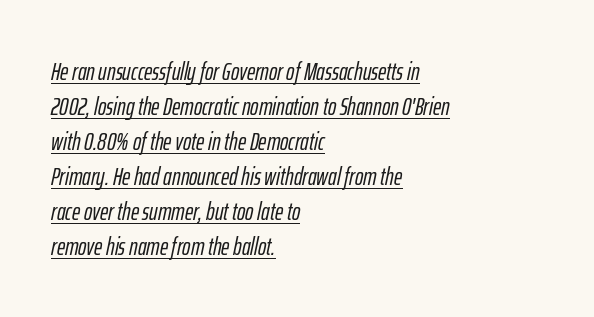
{"italic": "yes", "lean": "right", "slant_degrees": 12, "underline": "yes", "align": "left", "line_spacing": "normal", "line_spacing_ratio": 1.4, "letter_spacing": "normal", "letter_spacing_em": 0.0, "glyph_px": 25}
